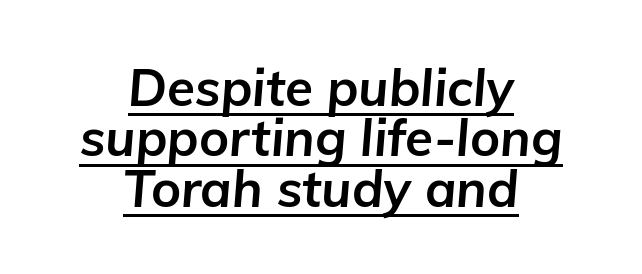
The image shows 51 px bold type, italic (leaning right); set centered, tight line spacing (0.99x), normal letter spacing, underlined; low stroke contrast and a medium x-height.
